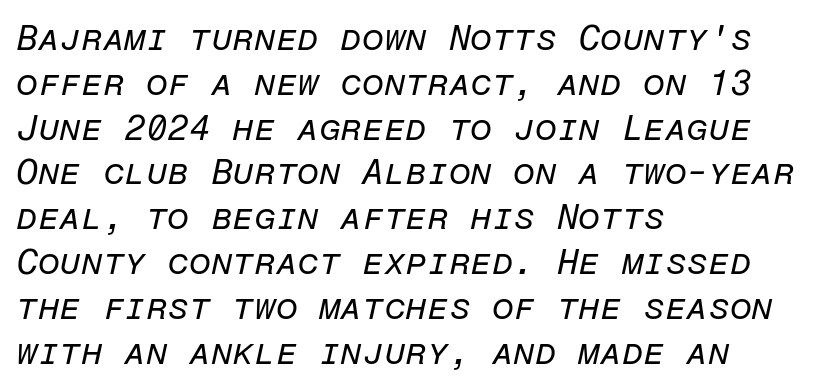
Q: Is the text bold? A: No.
Q: Is the text italic (slanted)? A: Yes, it leans right by about 12 degrees.
Q: Is the text underlined? A: No.
Q: How is the paragraph aligned? A: Left-aligned.
Q: Is the spacing between letters normal or unusually wide? A: Normal.
Q: Is the spacing between lines tight, normal or loose? A: Normal.
Q: Width (condensed, normal, or wide)? A: Normal.
Q: Stroke contrast? A: Low.
Q: x-height? A: Medium.
Q: Monospaced? A: Yes.
